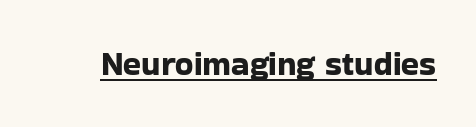
The image shows 33 px sans-serif type, upright; set normal letter spacing, underlined; low stroke contrast and a medium x-height.
